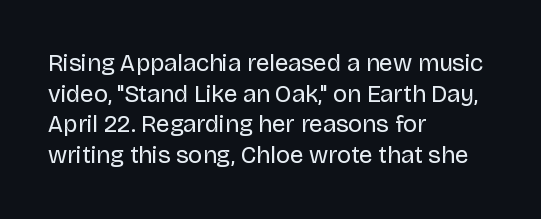
Q: Is the text bold? A: No.
Q: Is the text italic (slanted)? A: No, it is upright.
Q: Is the text underlined? A: No.
Q: How is the paragraph aligned? A: Left-aligned.
Q: Is the spacing between letters normal or unusually wide? A: Normal.
Q: Is the spacing between lines tight, normal or loose? A: Normal.
